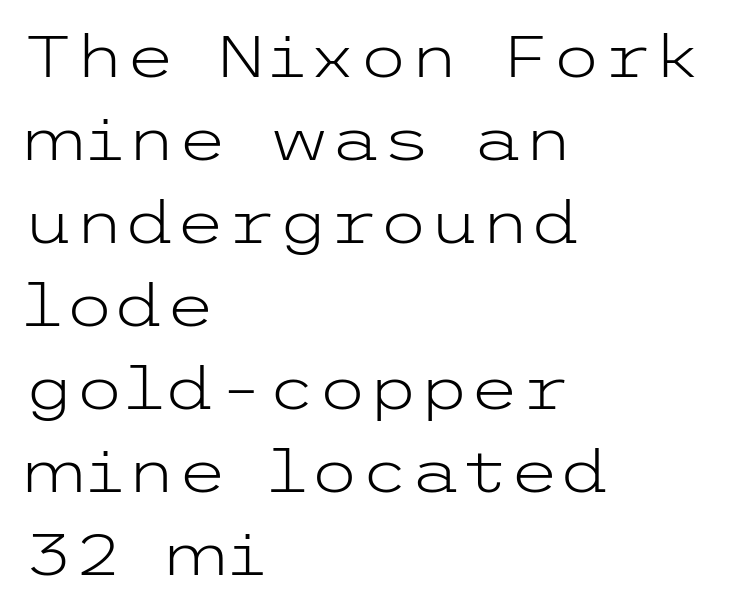
Ordinary non-slanted type is in use. The letterforms sit at book weight or below. Type without underlining. If you measured baseline to baseline, you'd find a middling distance. The rendering keeps characters at their native spacing.
